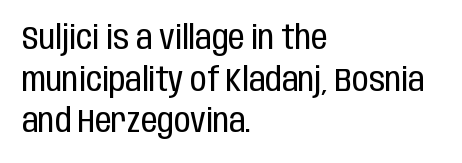
The image shows 33 px regular-weight, condensed sans-serif type, upright; set left-aligned, normal line spacing (1.26x), normal letter spacing, not underlined; low stroke contrast and a large x-height.
